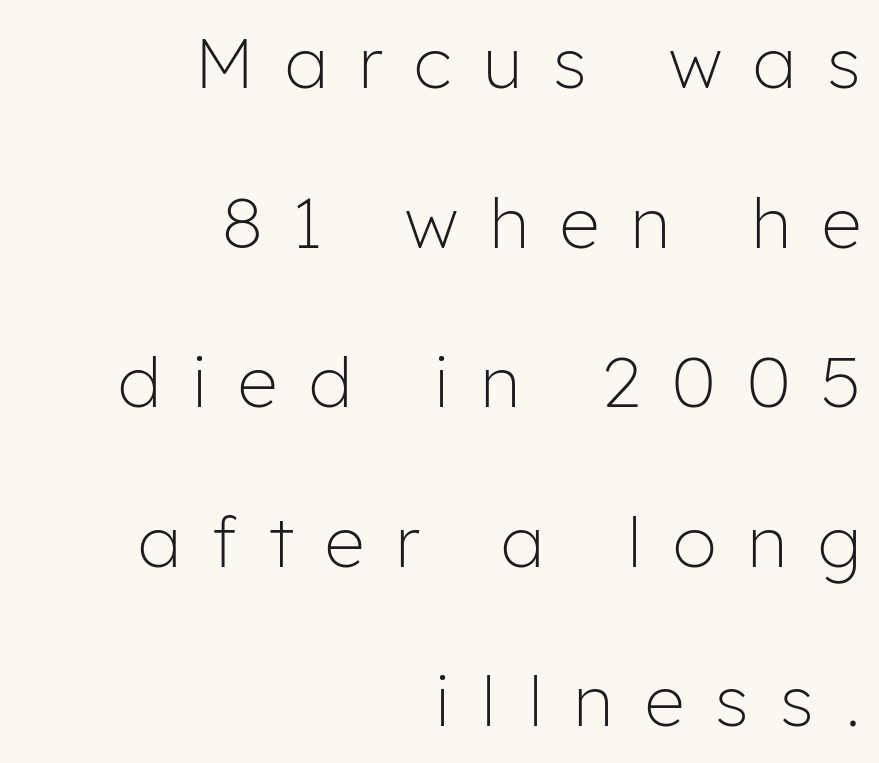
The image shows 70 px light sans-serif type, upright; set right-aligned, loose line spacing (2.28x), unusually wide letter spacing (+0.45 em), not underlined; low stroke contrast and a medium x-height.
